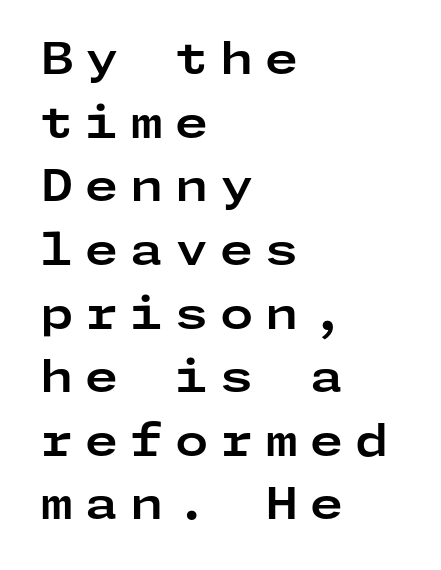
{"serif": "no", "italic": "no", "bold": "yes", "weight": "bold", "width": "wide", "stroke_contrast": "low", "x_height": "medium", "underline": "no", "align": "left", "line_spacing": "normal", "line_spacing_ratio": 1.48, "letter_spacing": "wide", "letter_spacing_em": 0.27, "glyph_px": 43}
